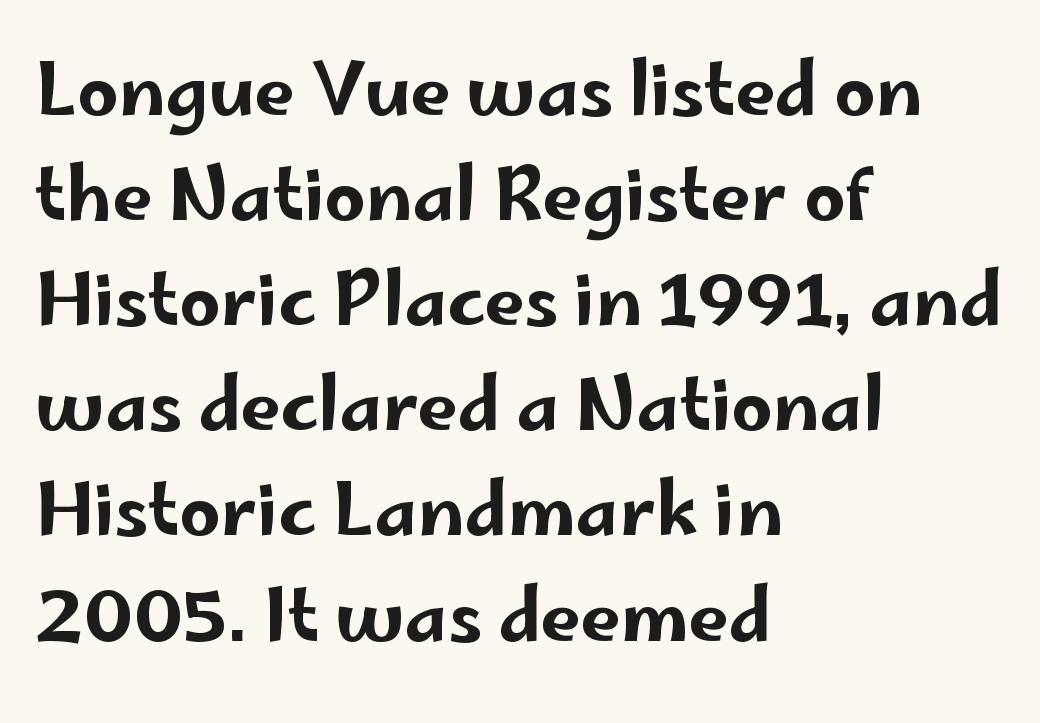
{"serif": "no", "italic": "no", "width": "wide", "stroke_contrast": "low", "x_height": "small", "monospaced": "no", "underline": "no", "align": "left", "line_spacing": "normal", "line_spacing_ratio": 1.46, "letter_spacing": "normal", "letter_spacing_em": 0.0, "glyph_px": 72}
